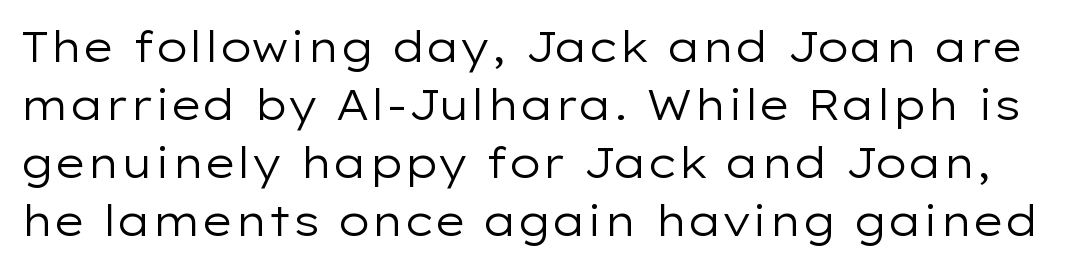
Is this a fixed-width face? No — the glyphs have proportional, varying widths. To sum up the face: it is a sans, with no serifs. The letters stand upright; this is a roman face. Weight: not bold — regular or lighter.
